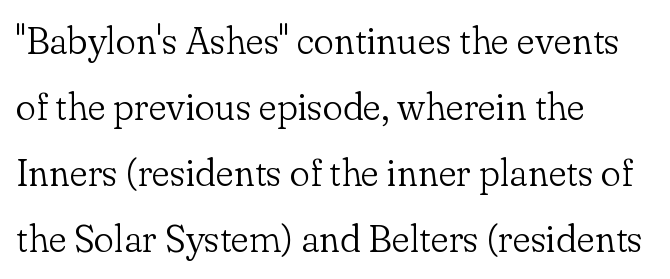
Q: Is the text bold? A: No.
Q: Is the text italic (slanted)? A: No, it is upright.
Q: Is the typeface a serif or a sans-serif typeface? A: Serif.
Q: Is the text underlined? A: No.
Q: How is the paragraph aligned? A: Left-aligned.
Q: Is the spacing between letters normal or unusually wide? A: Normal.
Q: Width (condensed, normal, or wide)? A: Normal.
Q: Stroke contrast? A: Low.
Q: x-height? A: Small.
Q: Monospaced? A: No.
